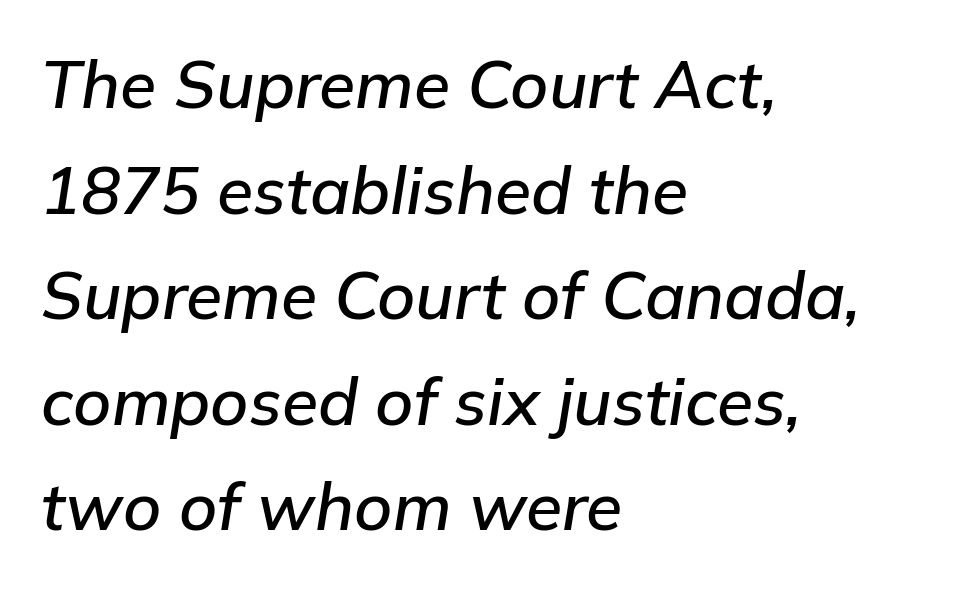
Q: Is the text italic (slanted)? A: Yes, it leans right by about 9 degrees.
Q: Is the text underlined? A: No.
Q: How is the paragraph aligned? A: Left-aligned.
Q: Is the spacing between letters normal or unusually wide? A: Normal.
Q: Is the spacing between lines tight, normal or loose? A: Normal.
Q: Width (condensed, normal, or wide)? A: Normal.
Q: Stroke contrast? A: Low.
Q: x-height? A: Medium.
Q: Monospaced? A: No.
